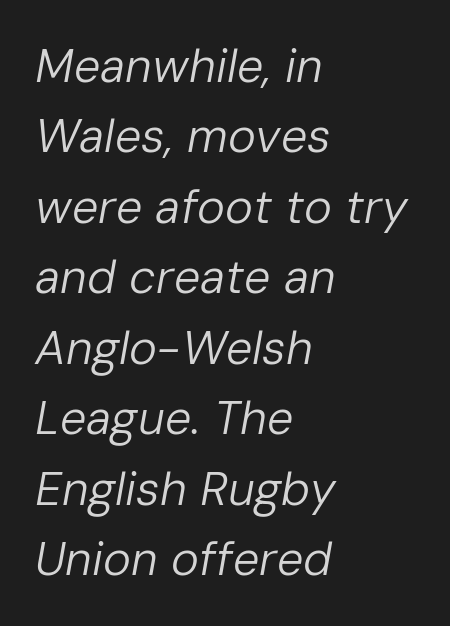
Q: Is the text bold? A: No.
Q: Is the text italic (slanted)? A: Yes, it leans right by about 10 degrees.
Q: Is the text underlined? A: No.
Q: How is the paragraph aligned? A: Left-aligned.
Q: Is the spacing between letters normal or unusually wide? A: Normal.
Q: Is the spacing between lines tight, normal or loose? A: Normal.
Q: Width (condensed, normal, or wide)? A: Normal.
Q: Stroke contrast? A: Low.
Q: x-height? A: Medium.
Q: Monospaced? A: No.
